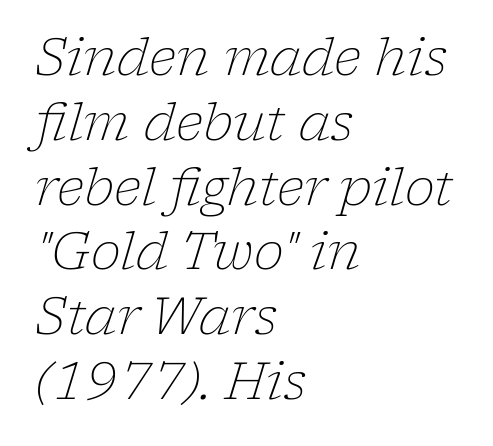
{"serif": "yes", "italic": "yes", "lean": "right", "slant_degrees": 17, "bold": "no", "weight": "light", "width": "normal", "stroke_contrast": "low", "x_height": "medium", "monospaced": "no", "underline": "no", "align": "left", "line_spacing": "normal", "line_spacing_ratio": 1.27, "letter_spacing": "normal", "letter_spacing_em": 0.0, "glyph_px": 51}
